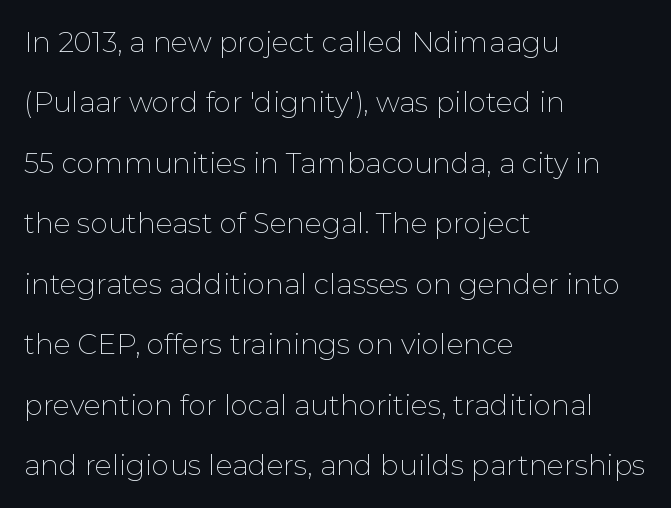
Q: Is the text bold? A: No.
Q: Is the text italic (slanted)? A: No, it is upright.
Q: Is the typeface a serif or a sans-serif typeface? A: Sans-serif.
Q: Is the text underlined? A: No.
Q: How is the paragraph aligned? A: Left-aligned.
Q: Is the spacing between letters normal or unusually wide? A: Normal.
Q: Is the spacing between lines tight, normal or loose? A: Loose.
Q: Width (condensed, normal, or wide)? A: Normal.
Q: Stroke contrast? A: Low.
Q: x-height? A: Medium.
Q: Monospaced? A: No.
